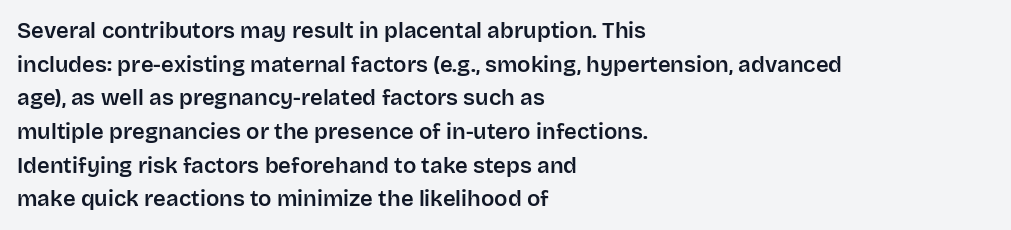
Q: Is the text italic (slanted)? A: No, it is upright.
Q: Is the text underlined? A: No.
Q: How is the paragraph aligned? A: Left-aligned.
Q: Is the spacing between letters normal or unusually wide? A: Normal.
Q: Is the spacing between lines tight, normal or loose? A: Normal.
